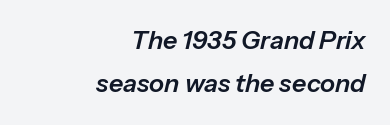
The strip under each line holds only bare page. Right-aligned paragraph, ragged on the left. The horizontal fit of the characters is conventional and even. A typesetter would mark this as italic.
